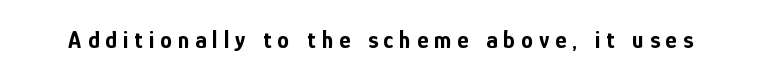
Q: Is the text bold? A: Yes.
Q: Is the text italic (slanted)? A: No, it is upright.
Q: Is the text underlined? A: No.
Q: Is the spacing between letters normal or unusually wide? A: Unusually wide.
